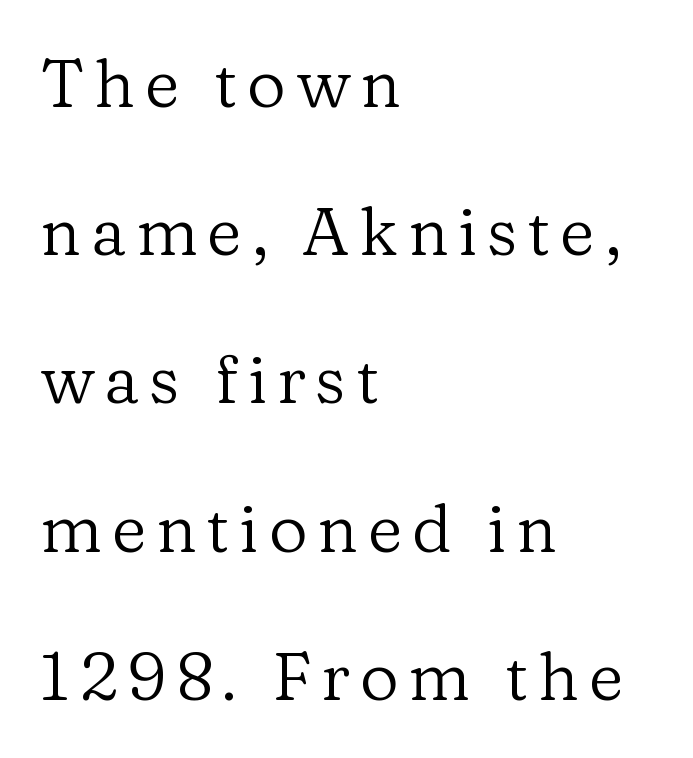
Is this a sans? No — the strokes have serifs. The face used here is proportionally spaced, like ordinary book or web type. Summary of vertical rhythm: relaxed, with wide interline spacing. Upright lettering throughout. Compared with a centered layout, this one pins lines to the left instead. Weight: regular or lighter.
